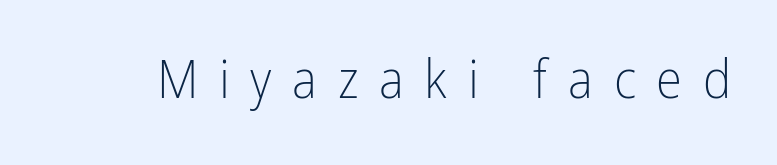
Q: Is the text bold? A: No.
Q: Is the text italic (slanted)? A: No, it is upright.
Q: Is the typeface a serif or a sans-serif typeface? A: Sans-serif.
Q: Is the text underlined? A: No.
Q: Is the spacing between letters normal or unusually wide? A: Unusually wide.
Q: Width (condensed, normal, or wide)? A: Condensed.
Q: Stroke contrast? A: Low.
Q: x-height? A: Medium.
Q: Monospaced? A: No.
